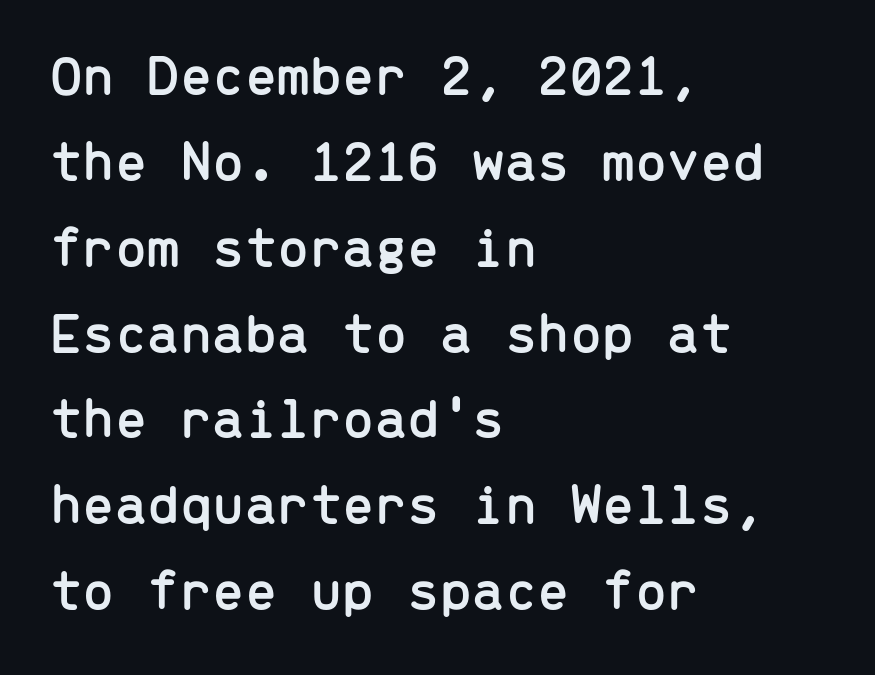
A clean baseline with only descenders dipping below it. The line-height multiplier appears to be the usual default. The typography opts for an upright posture over an oblique one. Examine the stroke ends and you'll find no serifs. Glyph-to-glyph distance matches everyday printed text.
